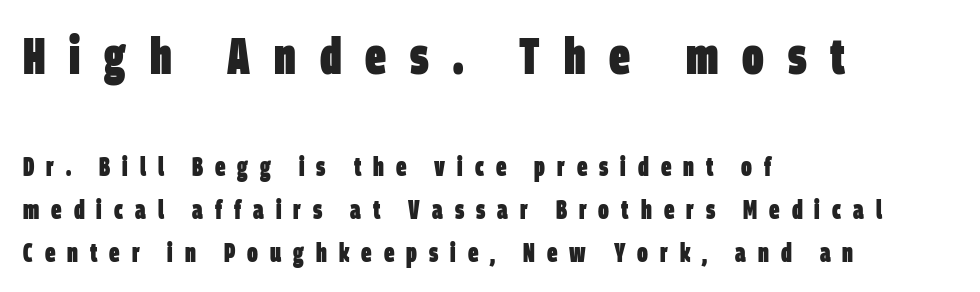
Q: Is the text bold? A: Yes.
Q: Is the typeface a serif or a sans-serif typeface? A: Sans-serif.
Q: Is the text underlined? A: No.
Q: How is the paragraph aligned? A: Left-aligned.
Q: Is the spacing between letters normal or unusually wide? A: Unusually wide.
Q: Is the spacing between lines tight, normal or loose? A: Normal.
Q: Which block of text is set in a larger size, the first (top) or the second (bottom)? A: The first (top) one.
Q: Width (condensed, normal, or wide)? A: Condensed.
Q: Stroke contrast? A: Low.
Q: x-height? A: Large.
Q: Monospaced? A: No.
